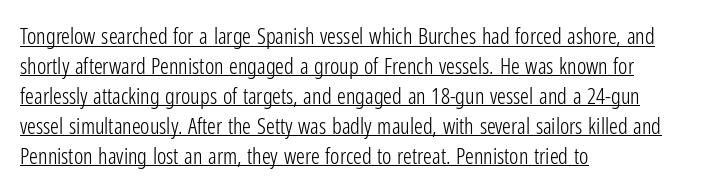
Think standard paragraph weight, or any step lighter than that. Leftover space on each line is placed entirely after the last word. The rendering keeps characters at their native spacing. Is there any slant? The stems are plumb. The space between consecutive lines is moderate. Glance below the letters and you will spot a drawn line.
